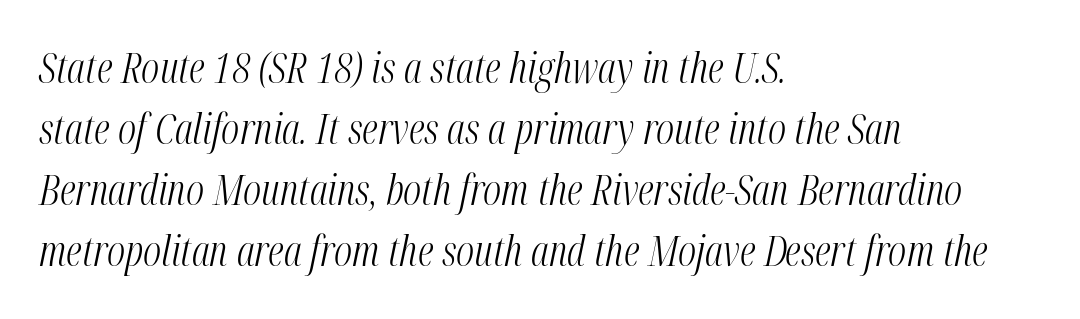
The image shows 41 px light, condensed type, italic (leaning right); set left-aligned, normal line spacing (1.49x), normal letter spacing, not underlined; medium stroke contrast and a medium x-height.
